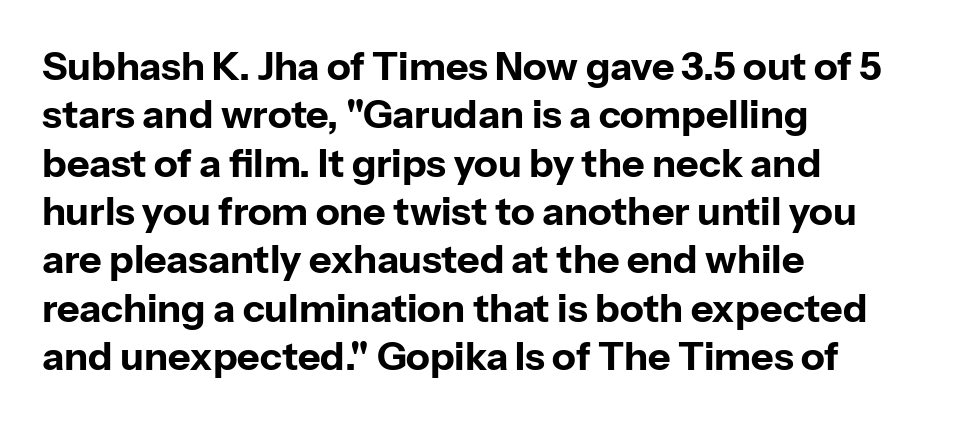
Q: Is the text bold? A: Yes.
Q: Is the text italic (slanted)? A: No, it is upright.
Q: Is the typeface a serif or a sans-serif typeface? A: Sans-serif.
Q: Is the text underlined? A: No.
Q: How is the paragraph aligned? A: Left-aligned.
Q: Is the spacing between letters normal or unusually wide? A: Normal.
Q: Width (condensed, normal, or wide)? A: Normal.
Q: Stroke contrast? A: Low.
Q: x-height? A: Medium.
Q: Monospaced? A: No.
